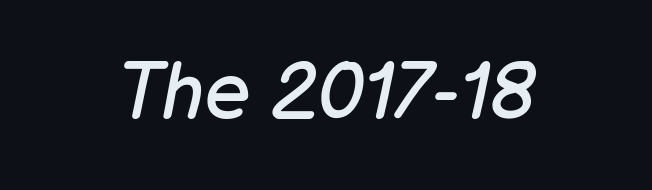
{"italic": "yes", "lean": "right", "slant_degrees": 12, "bold": "no", "weight": "regular", "width": "normal", "stroke_contrast": "low", "x_height": "medium", "monospaced": "no", "underline": "no", "align": "center", "letter_spacing": "normal", "letter_spacing_em": 0.0, "glyph_px": 80}
